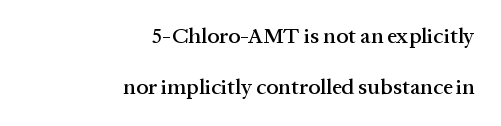
The image shows 22 px text type, upright; set right-aligned, loose line spacing (2.31x), normal letter spacing, not underlined.
